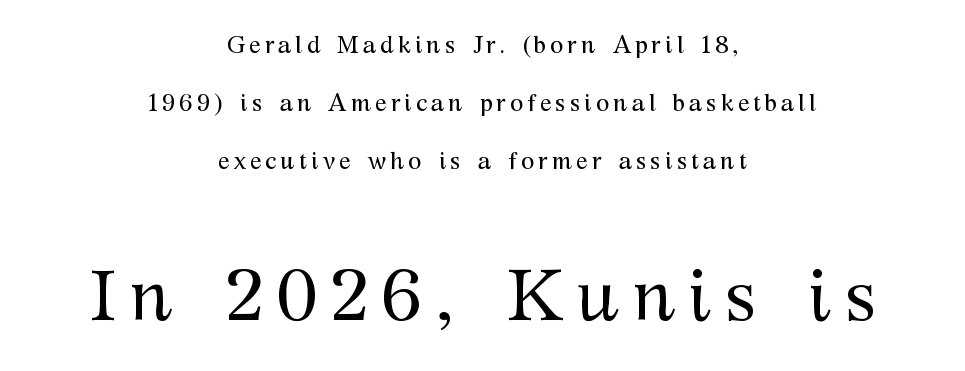
Q: Is the text bold? A: No.
Q: Is the text italic (slanted)? A: No, it is upright.
Q: Is the typeface a serif or a sans-serif typeface? A: Serif.
Q: Is the text underlined? A: No.
Q: How is the paragraph aligned? A: Centered.
Q: Is the spacing between lines tight, normal or loose? A: Loose.
Q: Which block of text is set in a larger size, the first (top) or the second (bottom)? A: The second (bottom) one.
Q: Width (condensed, normal, or wide)? A: Normal.
Q: Stroke contrast? A: Medium.
Q: x-height? A: Medium.
Q: Monospaced? A: No.
